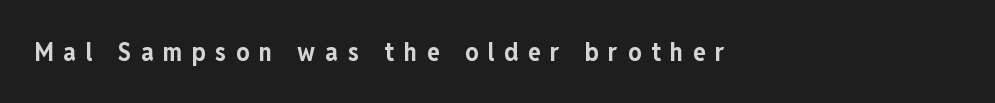
Do the letters lean? They stand straight. This sample is left-justified, so line endings fall wherever the words run out. The words here are not underlined. This sample uses expanded letter spacing, leaving extra air between glyphs.
